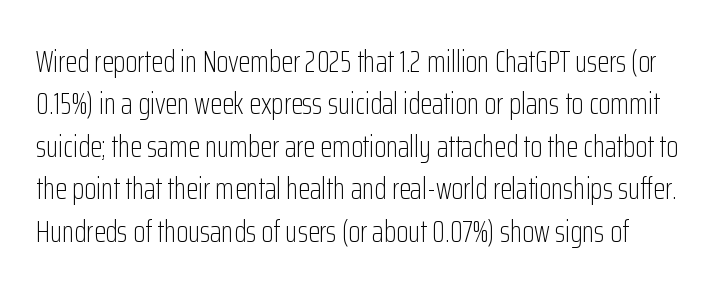
Leading matches the norm, producing a regular column. Nobody drew a line under any word here. Check where the strokes stop: nothing finishes them off — pure sans. Proportional: the letters do not fall into vertical columns. The face looks like a standard text weight, possibly lighter. Nope, not italic — everything's standing straight.
